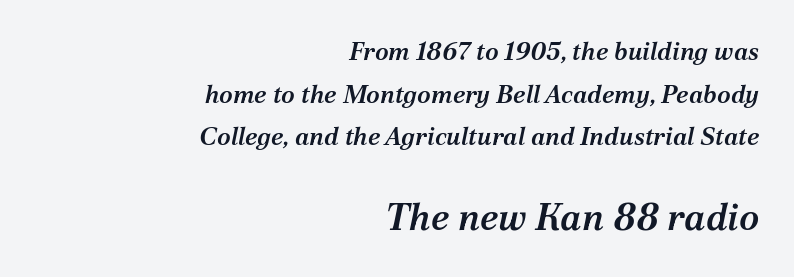
This rendering employs a face with finishing strokes, i.e., a serif. Think of a printed novel: that variable character pitch is what you see here. The setting favours the right margin, as signatures and pull-quotes sometimes do. These lines carry some extra weight — a demibold, not a full bold. Underlining? Definitely not there. Letter spacing: default.
